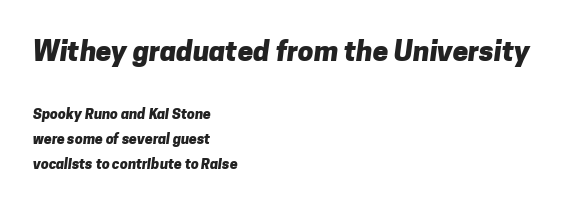
The image shows 28 px heavy sans-serif type; set left-aligned, line spacing 1.78x, normal letter spacing, not underlined; the first (top) block is 2.0x larger; low stroke contrast and a medium x-height.
